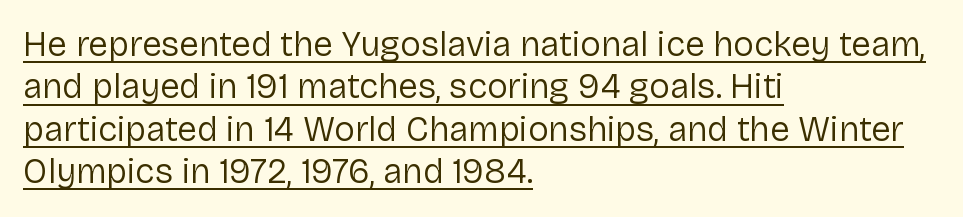
The image shows 35 px regular-weight sans-serif type, upright; set left-aligned, line spacing 1.21x, normal letter spacing, underlined; low stroke contrast and a medium x-height.
